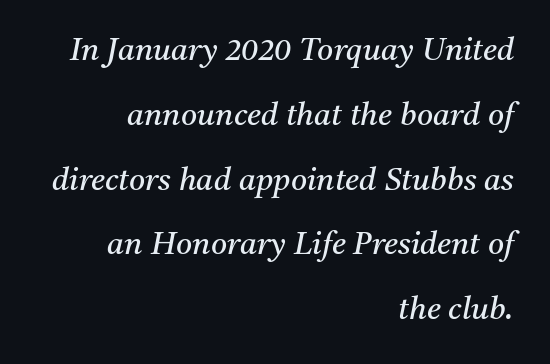
The font's italic variant was chosen for this text. Yep, those are serifs on the letters. The rendering uses a large line-height, opening up the rows. Has an underline been added? It has not.
